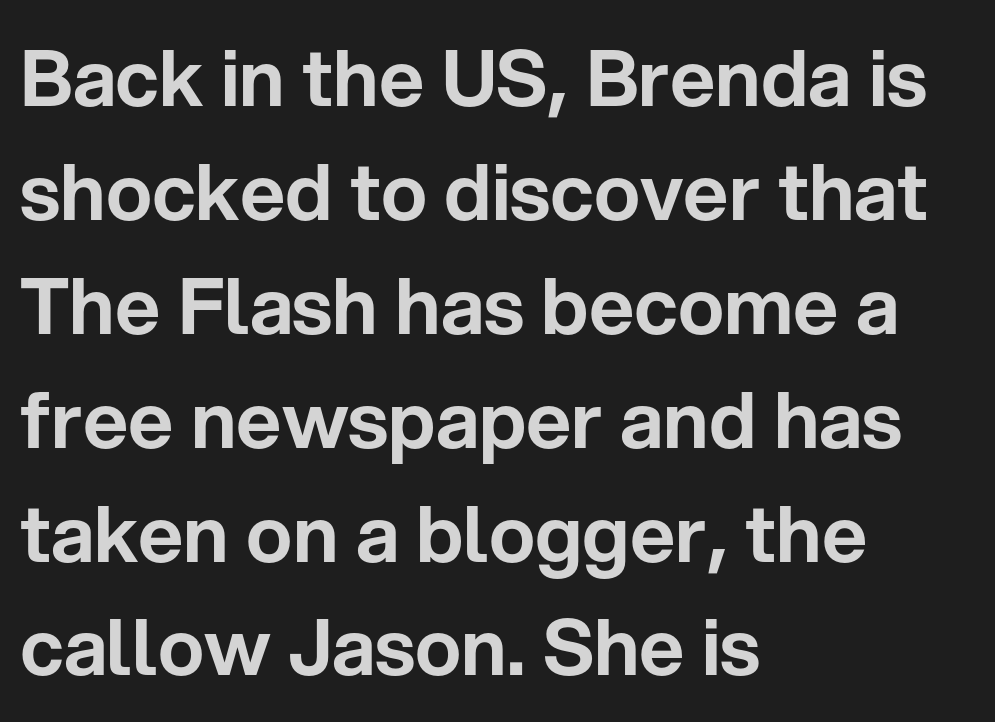
The image shows 78 px sans-serif type, upright; set left-aligned, normal line spacing (1.46x), normal letter spacing, not underlined; low stroke contrast and a medium x-height.
